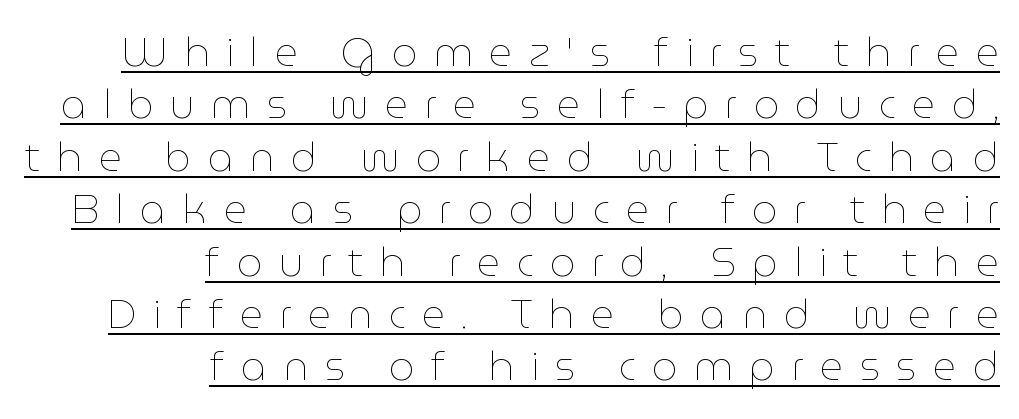
The face looks like a standard text weight, possibly lighter. The paragraph shown leans on its right margin. Has an underline been added? It has. Tracking value appears strongly positive — letters spread wide. Ordinary non-slanted type is in use.
